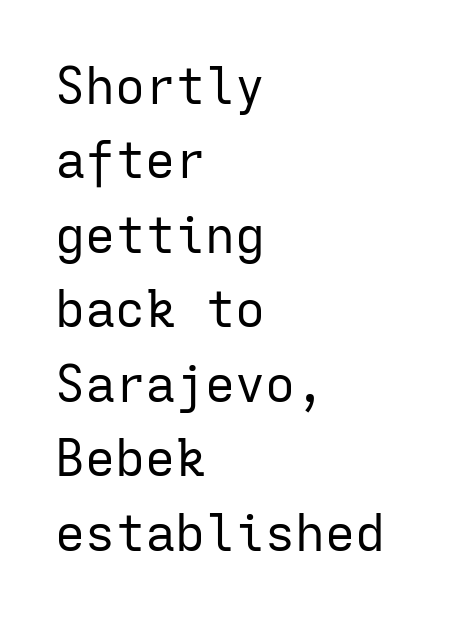
The paragraph has a hard left edge and a soft right edge. Summary of weight: not heavy and not bold. The foot of each line stays bare and open. The block of text has a typical density, with ordinary space between rows. This rendering employs a face without finishing strokes, i.e., a sans-serif.
